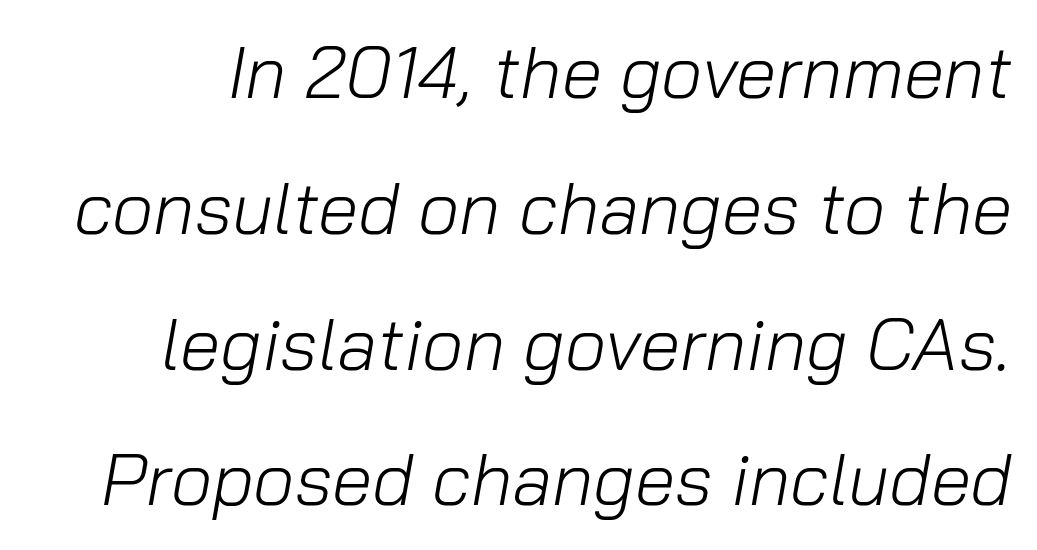
A typesetter would call this proportional, since set widths differ per character. The typeface has the unassuming heft of standard copy or less. Short note: letters normally spaced. Slanted lettering throughout. The words here are not underlined.
